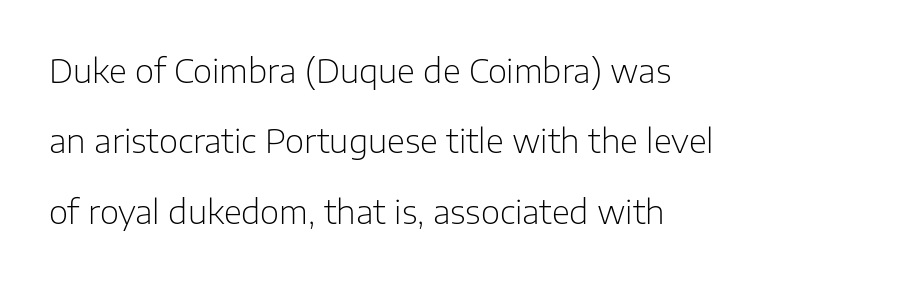
{"serif": "no", "italic": "no", "bold": "no", "weight": "light", "width": "normal", "stroke_contrast": "low", "x_height": "medium", "monospaced": "no", "underline": "no", "align": "left", "line_spacing": "loose", "line_spacing_ratio": 2.13, "letter_spacing": "normal", "letter_spacing_em": 0.0, "glyph_px": 33}
